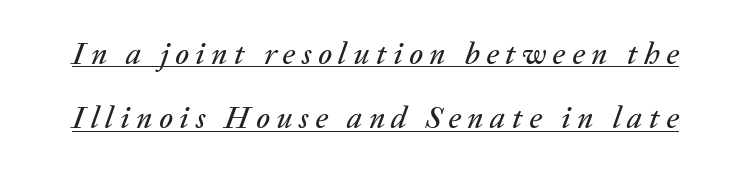
Q: Is the text italic (slanted)? A: Yes, it leans right by about 20 degrees.
Q: Is the text underlined? A: Yes.
Q: Is the spacing between letters normal or unusually wide? A: Unusually wide.
Q: Is the spacing between lines tight, normal or loose? A: Loose.
Q: Width (condensed, normal, or wide)? A: Normal.
Q: Stroke contrast? A: Low.
Q: x-height? A: Medium.
Q: Monospaced? A: No.
